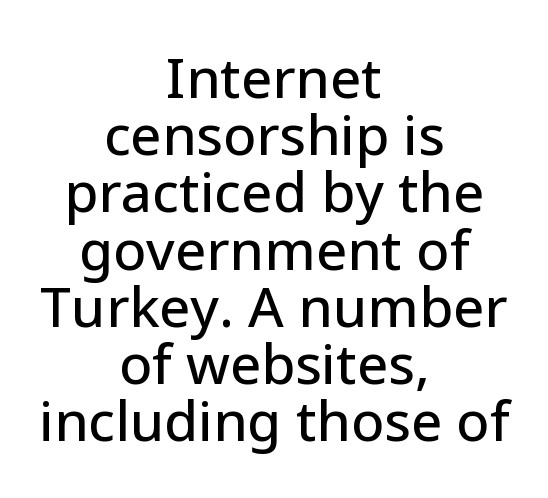
The image shows 55 px sans-serif type, upright; set centered, tight line spacing (1.04x), normal letter spacing, not underlined; low stroke contrast and a medium x-height.
